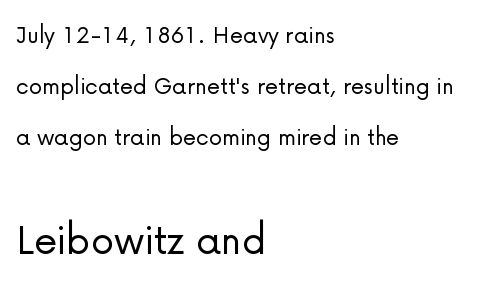
Reading down the block, your eye returns to a fixed left position each line. The font's upright variant was chosen for this text. The zone under the glyphs is completely vacant. Nope, no serifs anywhere on these letters.
